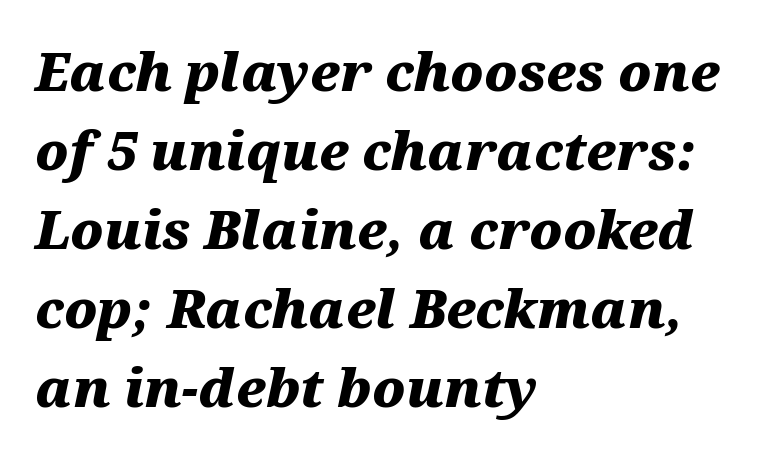
The image shows 52 px heavy, wide type, italic (leaning right); set left-aligned, normal line spacing (1.52x), normal letter spacing, not underlined; medium stroke contrast and a medium x-height.
